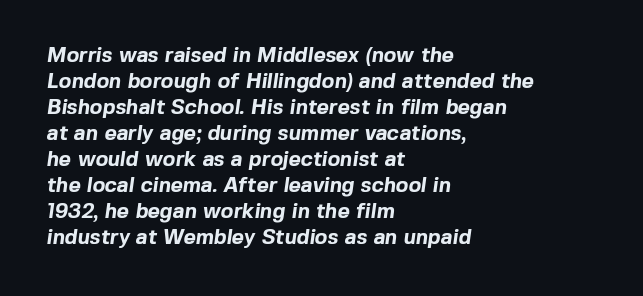
The image shows 21 px bold type; set left-aligned, line spacing 1.24x, normal letter spacing, not underlined.
